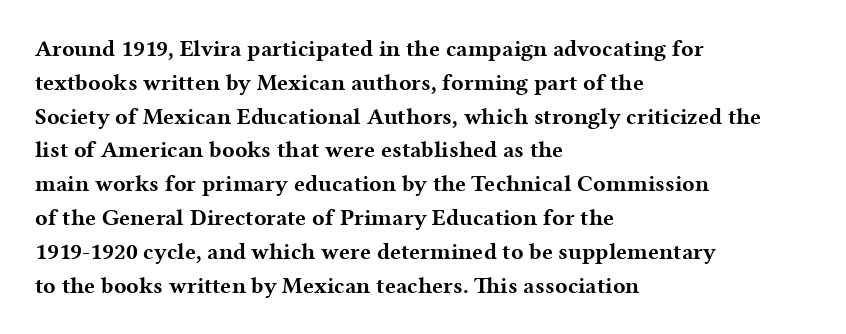
Q: Is the text bold? A: Yes.
Q: Is the text italic (slanted)? A: No, it is upright.
Q: Is the text underlined? A: No.
Q: How is the paragraph aligned? A: Left-aligned.
Q: Is the spacing between letters normal or unusually wide? A: Normal.
Q: Is the spacing between lines tight, normal or loose? A: Normal.
